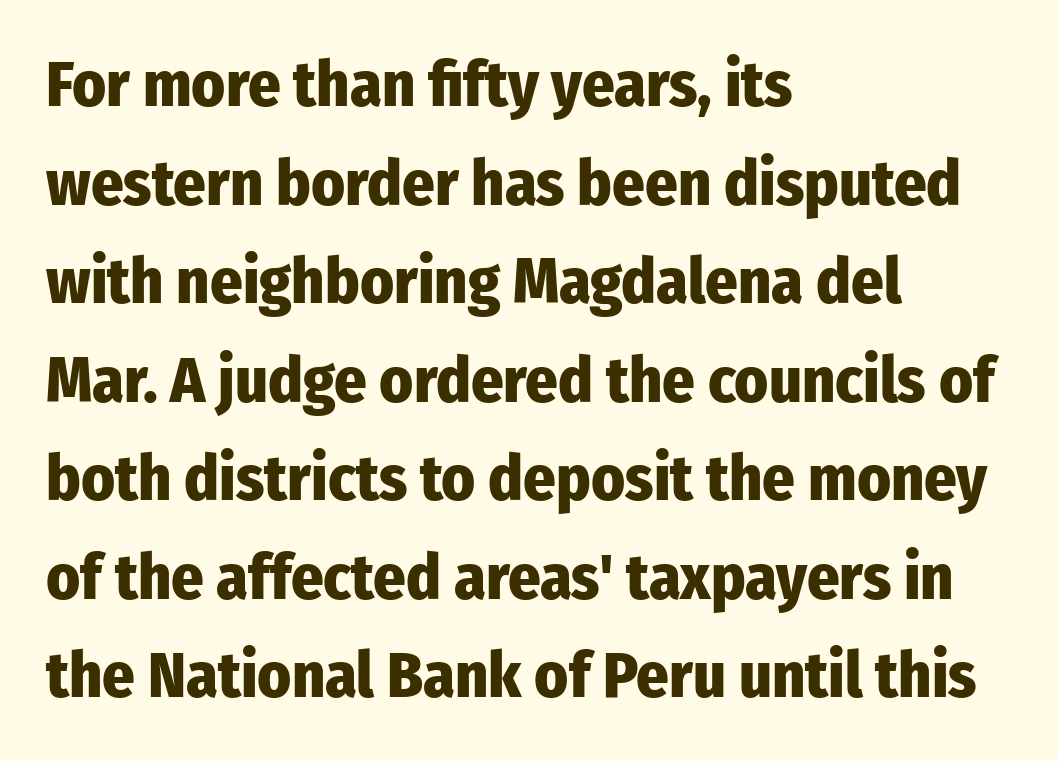
Q: Is the text bold? A: Yes.
Q: Is the text italic (slanted)? A: No, it is upright.
Q: Is the typeface a serif or a sans-serif typeface? A: Sans-serif.
Q: Is the text underlined? A: No.
Q: How is the paragraph aligned? A: Left-aligned.
Q: Is the spacing between letters normal or unusually wide? A: Normal.
Q: Is the spacing between lines tight, normal or loose? A: Normal.
Q: Width (condensed, normal, or wide)? A: Condensed.
Q: Stroke contrast? A: Low.
Q: x-height? A: Medium.
Q: Monospaced? A: No.
